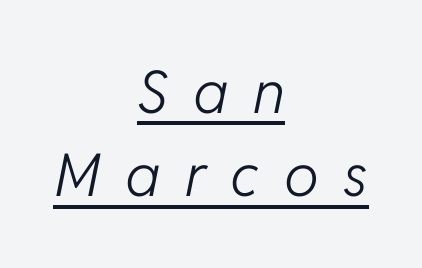
{"italic": "yes", "lean": "right", "slant_degrees": 11, "bold": "no", "weight": "light", "width": "normal", "stroke_contrast": "low", "x_height": "medium", "monospaced": "no", "underline": "yes", "align": "center", "line_spacing": "normal", "line_spacing_ratio": 1.41, "letter_spacing": "wide", "letter_spacing_em": 0.42, "glyph_px": 59}
